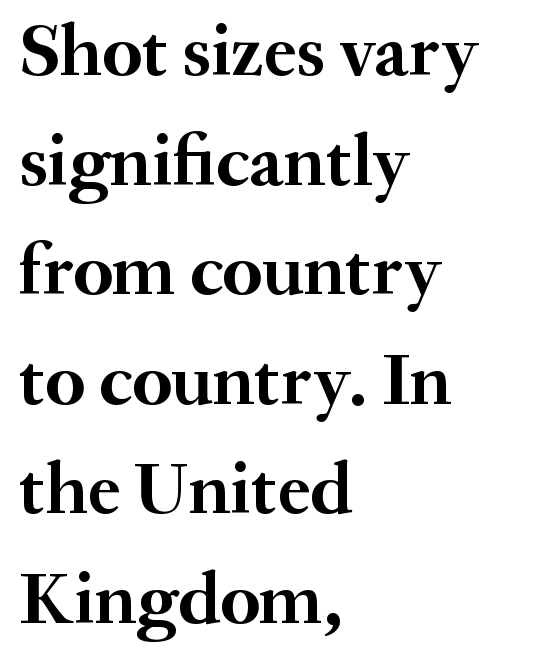
Q: Is the text bold? A: Yes.
Q: Is the text italic (slanted)? A: No, it is upright.
Q: Is the typeface a serif or a sans-serif typeface? A: Serif.
Q: Is the text underlined? A: No.
Q: How is the paragraph aligned? A: Left-aligned.
Q: Is the spacing between letters normal or unusually wide? A: Normal.
Q: Is the spacing between lines tight, normal or loose? A: Normal.
Q: Width (condensed, normal, or wide)? A: Normal.
Q: Stroke contrast? A: Medium.
Q: x-height? A: Small.
Q: Monospaced? A: No.
